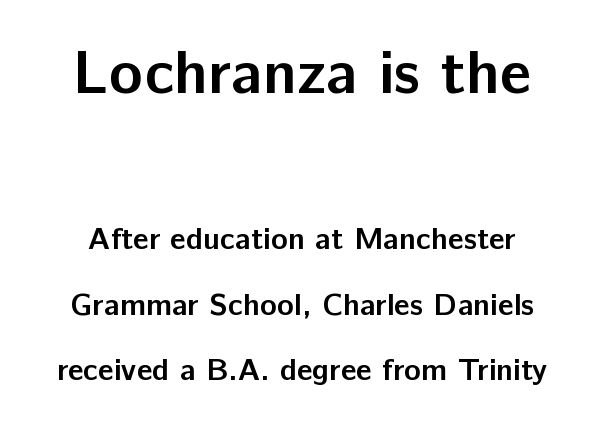
Q: Is the text bold? A: Yes.
Q: Is the text italic (slanted)? A: No, it is upright.
Q: Is the typeface a serif or a sans-serif typeface? A: Sans-serif.
Q: Is the text underlined? A: No.
Q: Is the spacing between letters normal or unusually wide? A: Normal.
Q: Is the spacing between lines tight, normal or loose? A: Loose.
Q: Which block of text is set in a larger size, the first (top) or the second (bottom)? A: The first (top) one.
Q: Width (condensed, normal, or wide)? A: Normal.
Q: Stroke contrast? A: Low.
Q: x-height? A: Medium.
Q: Monospaced? A: No.
